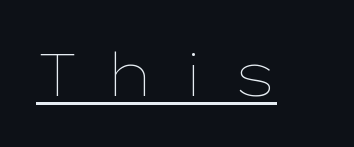
The image shows 60 px thin, wide type, upright; set unusually wide letter spacing (+0.43 em), underlined; low stroke contrast and a medium x-height.
